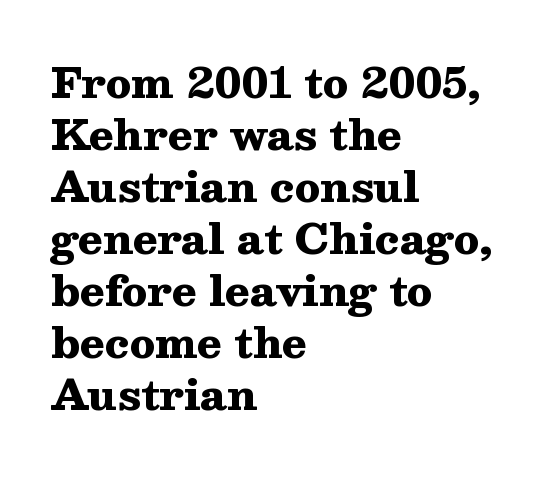
Typographically, this falls in the serif category. Descenders are the only things crossing below the line. Default kerning and tracking; the words read as compact shapes. You can tell it's not italic because the verticals are truly vertical.
